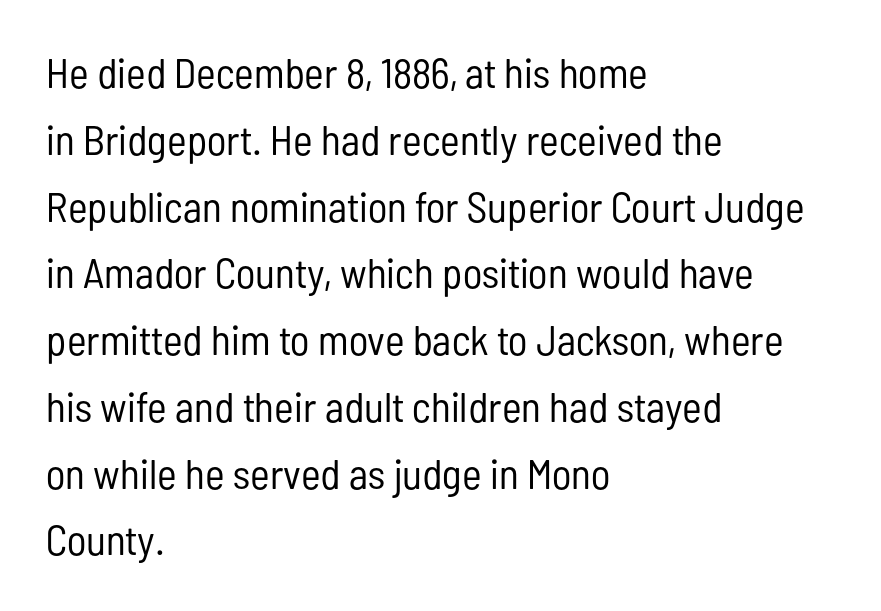
The image shows 42 px regular-weight, condensed sans-serif type, upright; set left-aligned, normal line spacing (1.59x), normal letter spacing, not underlined; low stroke contrast and a medium x-height.
